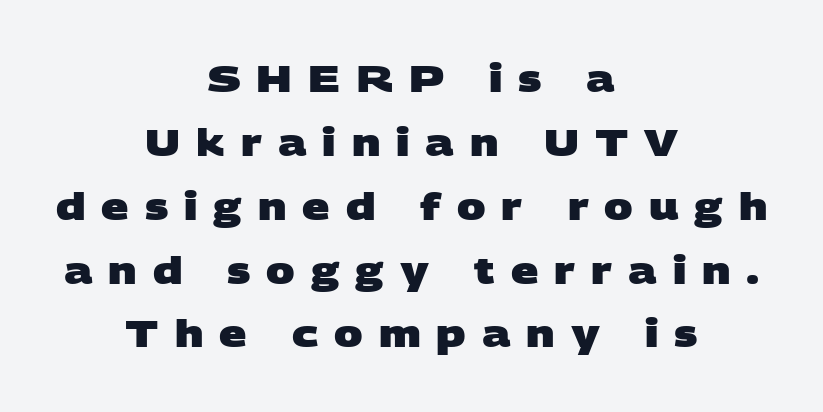
The image shows 38 px heavy, wide sans-serif type; set centered, normal line spacing (1.68x), unusually wide letter spacing (+0.42 em), not underlined; low stroke contrast and a large x-height.
